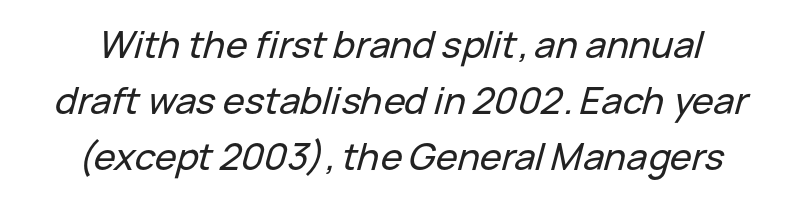
{"italic": "yes", "lean": "right", "slant_degrees": 15, "width": "normal", "stroke_contrast": "low", "x_height": "medium", "monospaced": "no", "underline": "no", "align": "center", "line_spacing": "normal", "line_spacing_ratio": 1.51, "letter_spacing": "normal", "letter_spacing_em": 0.0, "glyph_px": 37}
